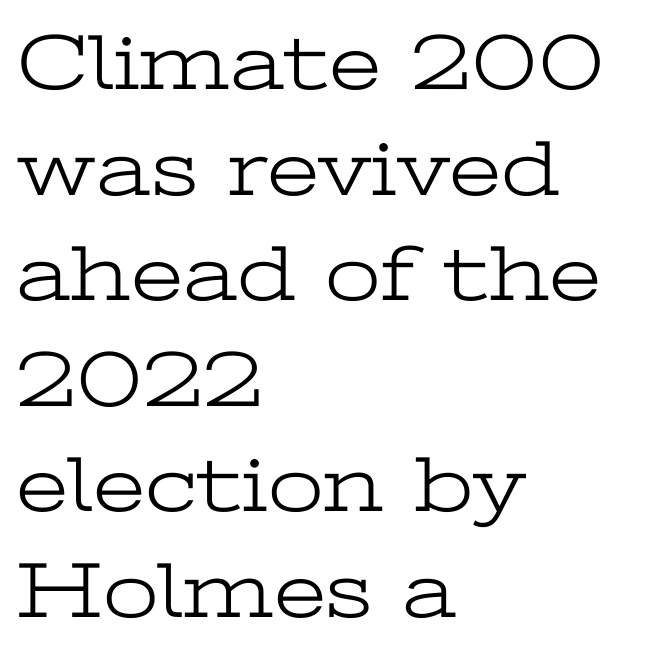
Little horizontal feet cap the strokes, marking this as serif type. No extra ink here — the face is not bold. Here the designer chose a conventional face with non-uniform glyph widths. The horizontal fit of the characters is conventional and even. Line beginnings align vertically; line endings do not. This is roman type, the default non-slanted kind.
